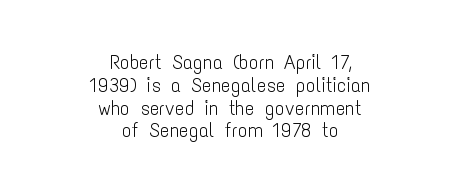
The image shows 20 px text type, upright; set centered, tight line spacing (1.14x), normal letter spacing, not underlined.
